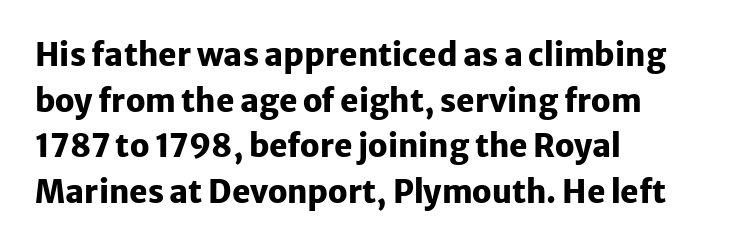
In terms of weight, the rendering is a true, heavy bold. The line texture is even and compact thanks to regular tracking. A roman cut, with each character standing at attention. Reading down the column, the eye jumps a familiar distance to each next line. In CSS terms this would be text-align: left. Here the designer chose a conventional face with non-uniform glyph widths.
